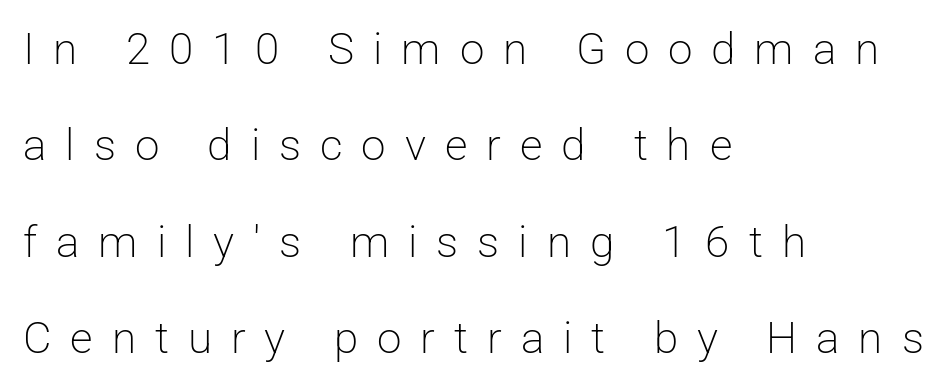
A light-to-regular cut is what we see here. Descenders are the only things crossing below the line. Tall strokes in this sample are plumb rather than angled. The space between consecutive lines is lavish. Spacing verdict: proportional, widths tailored to each character.
